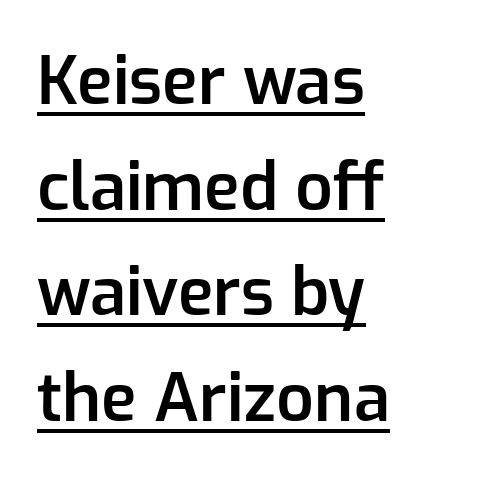
Q: Is the text bold? A: Semi-bold.
Q: Is the text italic (slanted)? A: No, it is upright.
Q: Is the typeface a serif or a sans-serif typeface? A: Sans-serif.
Q: Is the text underlined? A: Yes.
Q: How is the paragraph aligned? A: Left-aligned.
Q: Is the spacing between letters normal or unusually wide? A: Normal.
Q: Is the spacing between lines tight, normal or loose? A: Normal.
Q: Width (condensed, normal, or wide)? A: Normal.
Q: Stroke contrast? A: Low.
Q: x-height? A: Medium.
Q: Monospaced? A: No.
